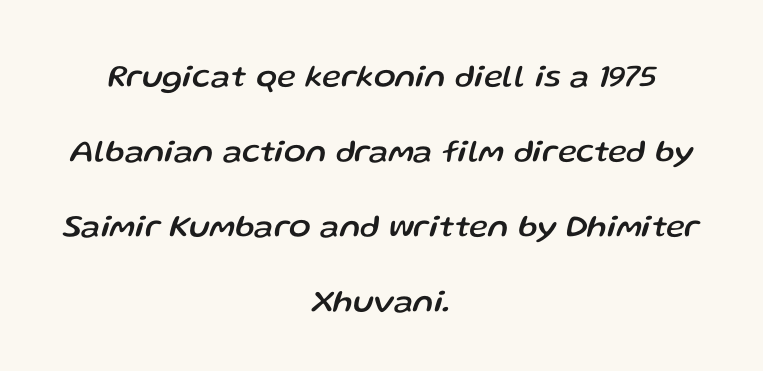
Each line is balanced around a shared central axis. Each letter keeps its own natural width here, so spacing adapts to shape. The letters are slanted; this is an italic face. Rows of type keep a wide berth in the vertical direction.
